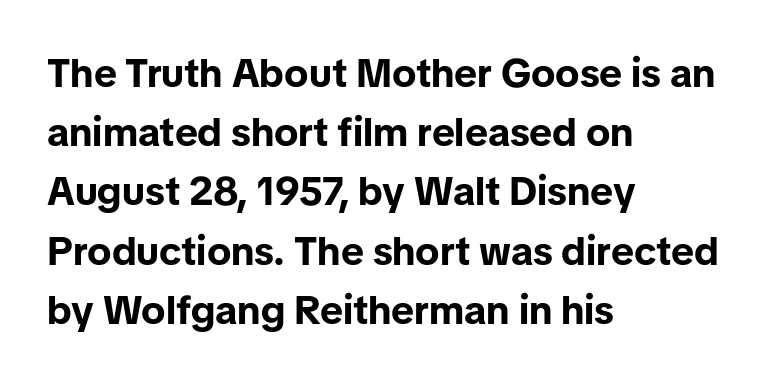
The image shows 40 px bold sans-serif type, upright; set left-aligned, normal line spacing (1.48x), normal letter spacing, not underlined; low stroke contrast and a medium x-height.
